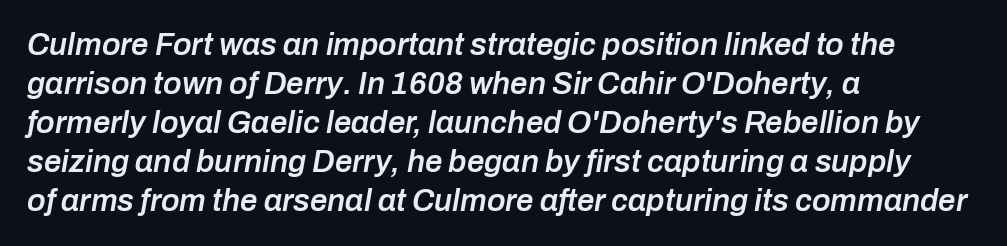
The image shows 31 px semibold type, italic (leaning right); set left-aligned, normal line spacing (1.26x), normal letter spacing, not underlined; low stroke contrast and a medium x-height.
